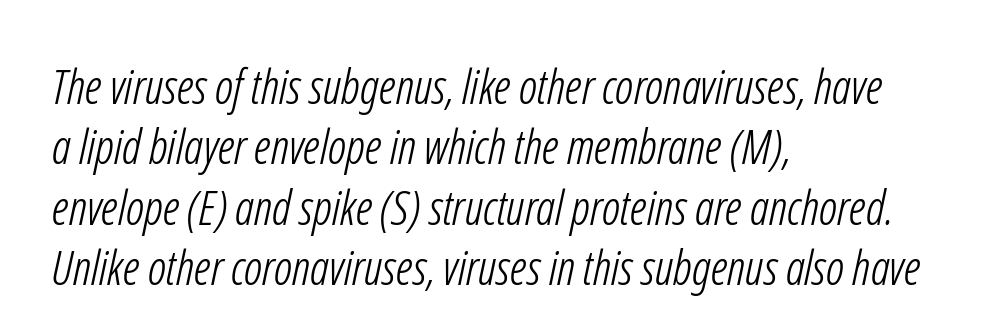
{"serif": "no", "bold": "no", "weight": "light", "width": "condensed", "stroke_contrast": "low", "x_height": "medium", "monospaced": "no", "underline": "no", "align": "left", "line_spacing": "normal", "line_spacing_ratio": 1.26, "letter_spacing": "normal", "letter_spacing_em": 0.0, "glyph_px": 48}
